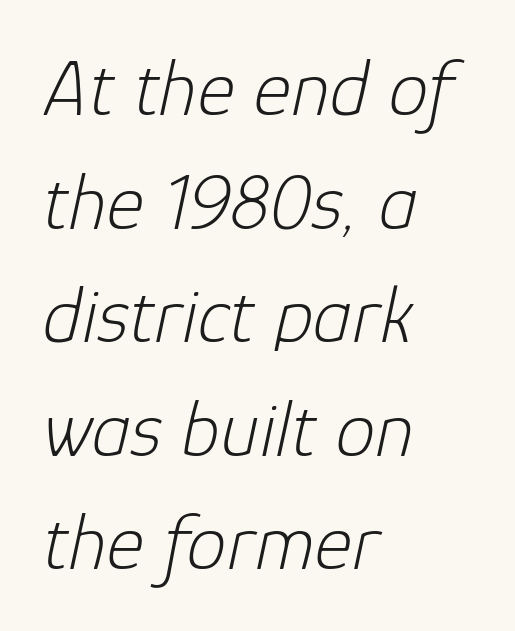
{"italic": "yes", "lean": "right", "slant_degrees": 12, "bold": "no", "weight": "light", "width": "normal", "stroke_contrast": "low", "x_height": "medium", "monospaced": "no", "underline": "no", "align": "left", "line_spacing": "normal", "line_spacing_ratio": 1.42, "letter_spacing": "normal", "letter_spacing_em": 0.0, "glyph_px": 80}
